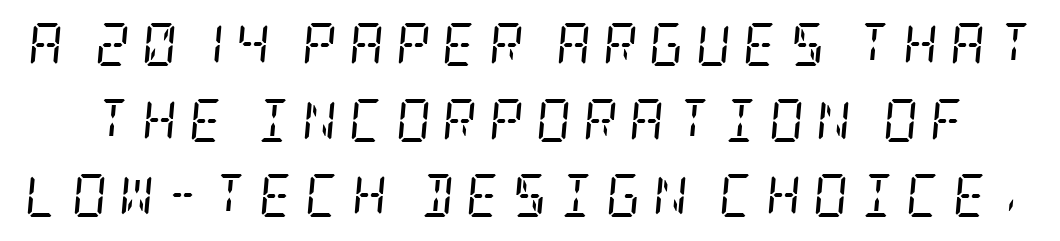
{"serif": "yes", "italic": "yes", "lean": "right", "slant_degrees": 5, "bold": "no", "weight": "regular", "width": "condensed", "stroke_contrast": "low", "x_height": "large", "underline": "no", "line_spacing_ratio": 1.76, "letter_spacing": "wide", "letter_spacing_em": 0.27, "glyph_px": 43}
